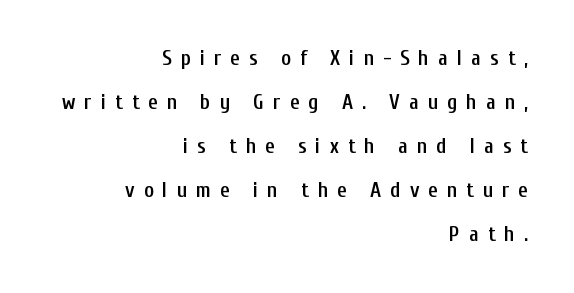
Every character sits straight up, as roman type does. Leftover space on each line is placed entirely before the opening word. The letters are semibold — heavier than regular but short of a full bold. Rows of type keep a wide berth in the vertical direction.
